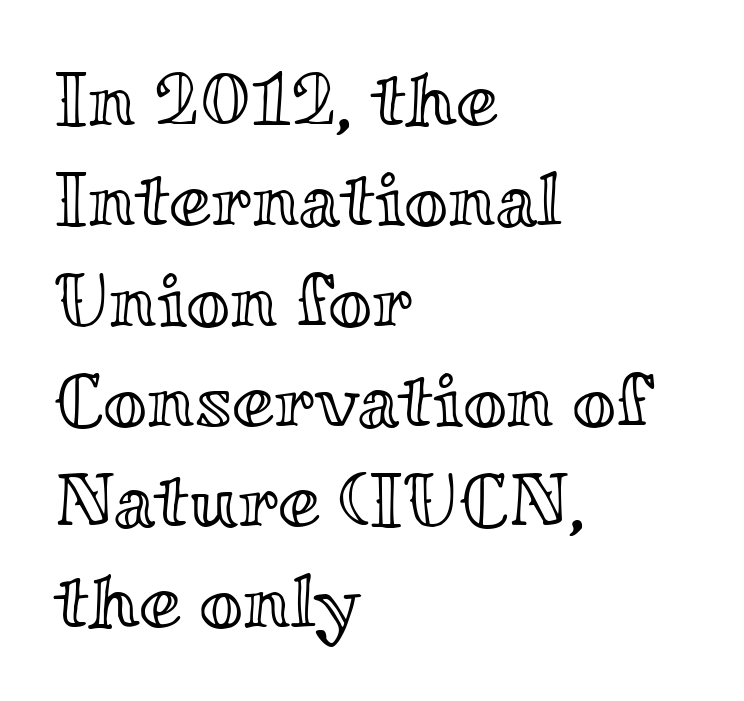
The image shows 76 px wide type, upright; set left-aligned, normal line spacing (1.32x), normal letter spacing, not underlined; a small x-height.
